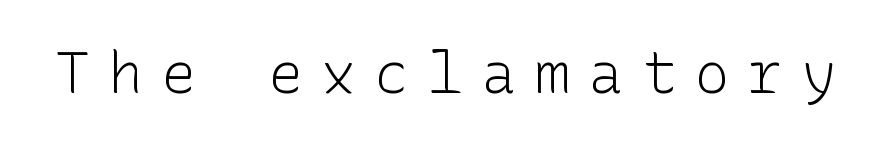
{"serif": "no", "italic": "no", "bold": "no", "weight": "light", "width": "normal", "stroke_contrast": "low", "x_height": "medium", "underline": "no", "letter_spacing": "wide", "letter_spacing_em": 0.32, "glyph_px": 58}
